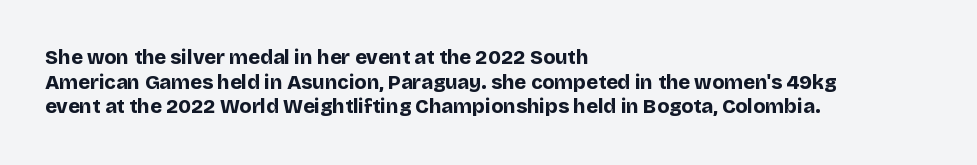
{"italic": "no", "bold": "yes", "underline": "no", "align": "left", "line_spacing_ratio": 1.23, "letter_spacing": "normal", "letter_spacing_em": 0.0, "glyph_px": 20}
